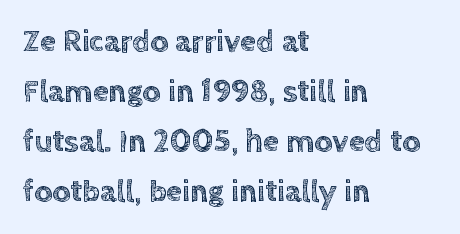
Just letters on the line, the space beneath them empty. The letters advance in unequal steps, a hallmark of proportional type. No extra tracking has been applied to these lines. In CSS terms this would be text-align: left.
